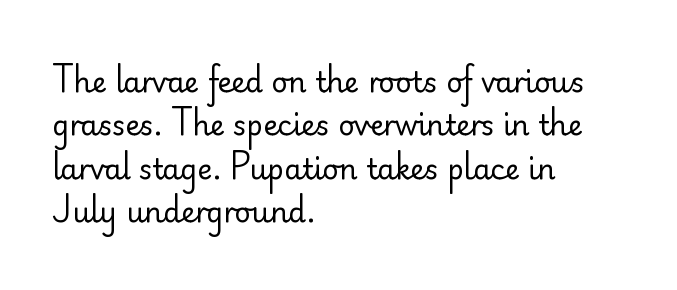
The image shows 28 px regular-weight sans-serif type, upright; set left-aligned, normal line spacing (1.55x), normal letter spacing, not underlined; low stroke contrast and a small x-height.
